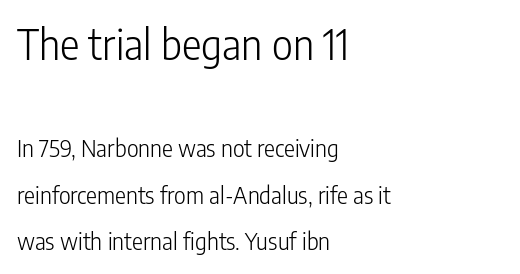
It's the straight-up-and-down kind of type. Between these two stacked blocks, the higher one wins on size. Nobody touched the tracking dial on this one. The space beneath each line is pristine and unruled. Character widths vary here, with narrow letters taking less room than wide ones.
